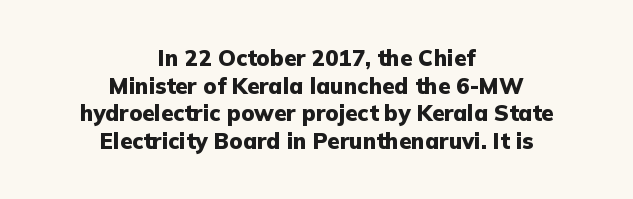
{"italic": "no", "bold": "yes", "underline": "no", "align": "center", "line_spacing": "normal", "line_spacing_ratio": 1.26, "letter_spacing": "normal", "letter_spacing_em": 0.0, "glyph_px": 22}
